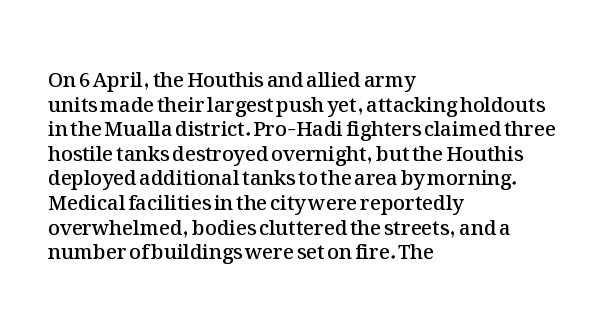
{"italic": "no", "bold": "semi", "underline": "no", "align": "left", "line_spacing_ratio": 1.23, "letter_spacing": "normal", "letter_spacing_em": 0.0, "glyph_px": 20}
